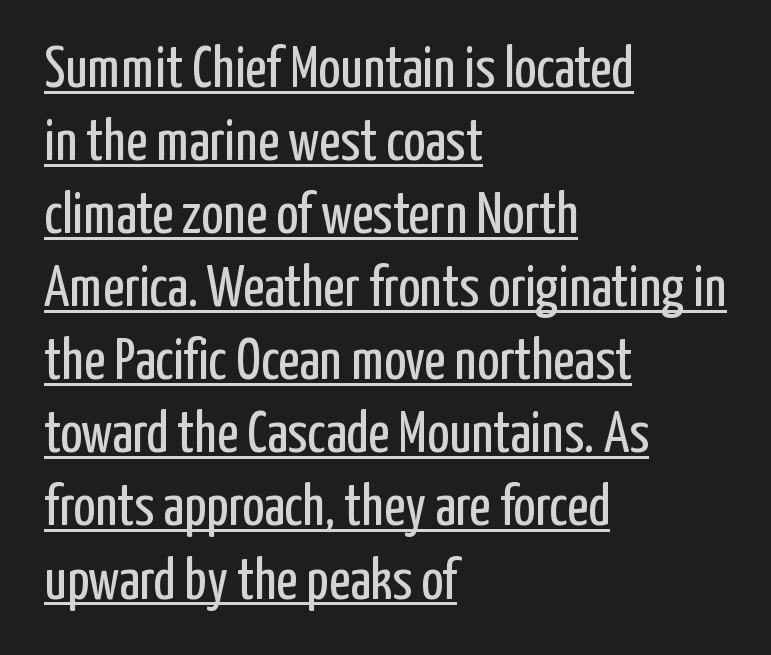
{"serif": "no", "italic": "no", "bold": "no", "weight": "regular", "width": "condensed", "stroke_contrast": "low", "x_height": "medium", "monospaced": "no", "underline": "yes", "align": "left", "line_spacing": "normal", "line_spacing_ratio": 1.26, "letter_spacing": "normal", "letter_spacing_em": 0.0, "glyph_px": 58}
